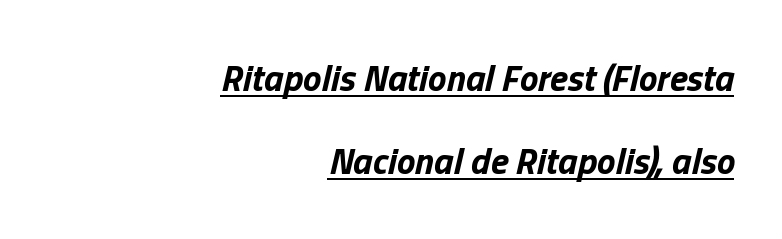
The image shows 37 px bold type, italic (leaning right); set right-aligned, loose line spacing (2.25x), normal letter spacing, underlined; low stroke contrast and a medium x-height.
